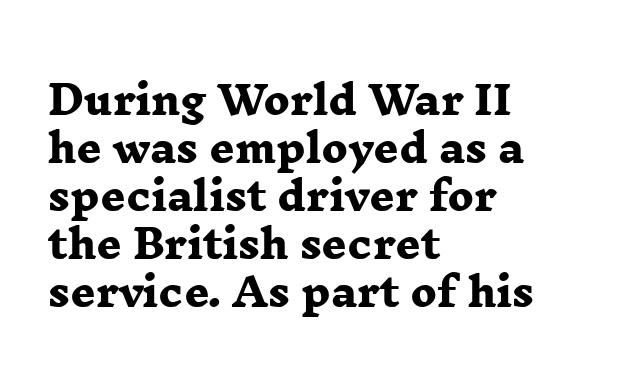
Each letter keeps its own natural width here, so spacing adapts to shape. Students, note that the glyphs here touch the page at normal intervals. Where is the straight margin? On the left. The letters carry serifs — small finishing strokes at the ends of their stems. Each glyph is drawn with heavy, bold strokes. Type without underlining.
